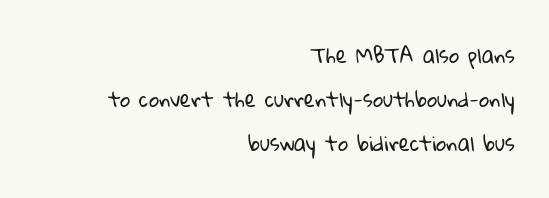
{"bold": "no", "underline": "no", "align": "right", "line_spacing": "loose", "line_spacing_ratio": 2.21, "letter_spacing": "normal", "letter_spacing_em": 0.0, "glyph_px": 20}
